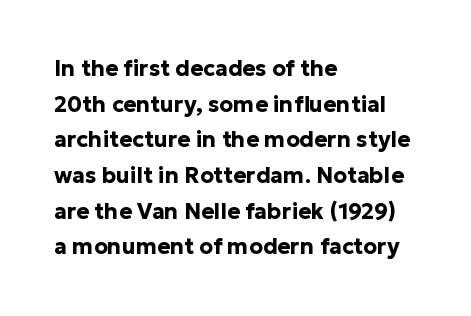
The image shows 22 px bold type, upright; set left-aligned, normal line spacing (1.62x), normal letter spacing, not underlined.
